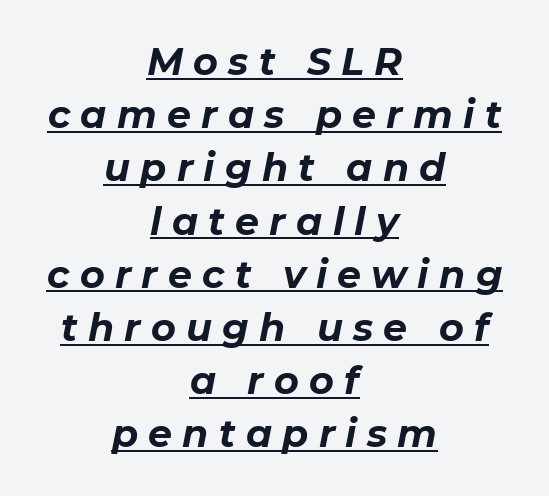
The image shows 38 px bold type, italic (leaning right); set centered, normal line spacing (1.4x), unusually wide letter spacing (+0.27 em), underlined; low stroke contrast and a medium x-height.
